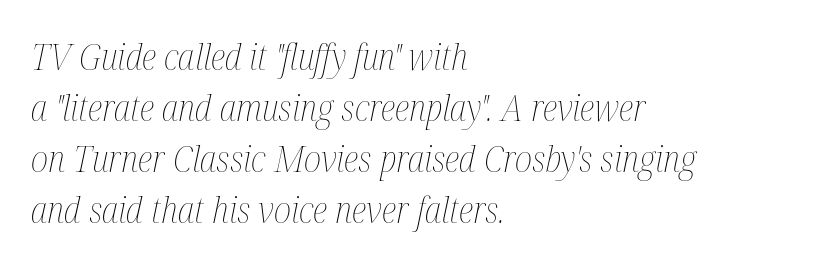
The image shows 36 px thin, condensed type, italic (leaning right); set left-aligned, normal line spacing (1.42x), normal letter spacing, not underlined; medium stroke contrast and a medium x-height.
